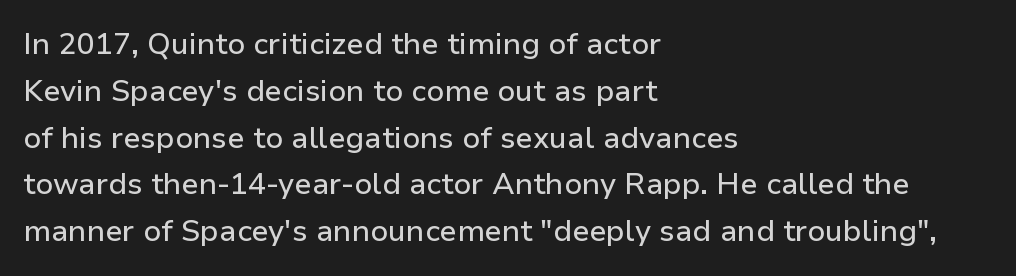
{"serif": "no", "italic": "no", "width": "normal", "stroke_contrast": "low", "x_height": "medium", "monospaced": "no", "underline": "no", "align": "left", "line_spacing": "normal", "line_spacing_ratio": 1.56, "letter_spacing": "normal", "letter_spacing_em": 0.0, "glyph_px": 30}
